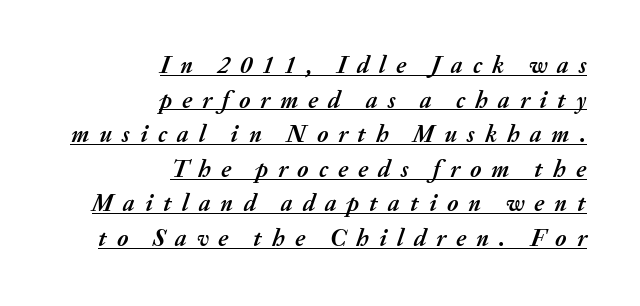
{"italic": "yes", "lean": "right", "slant_degrees": 20, "bold": "yes", "underline": "yes", "align": "right", "line_spacing": "normal", "line_spacing_ratio": 1.44, "letter_spacing": "wide", "letter_spacing_em": 0.42, "glyph_px": 24}
